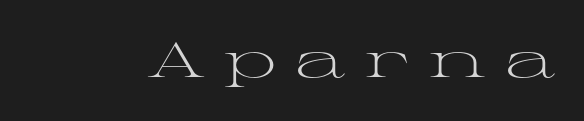
The image shows 48 px light, wide serif type, upright; set unusually wide letter spacing (+0.4 em), not underlined; medium stroke contrast and a medium x-height.
